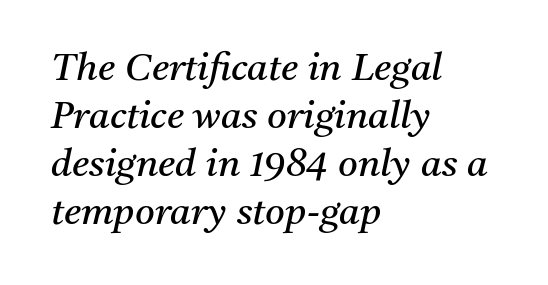
These lines were composed using italics. The letters look calm and open, with moderate or lighter stems. Whoever set this chose a conventional vertical rhythm. Compared with typical body copy, the letter spacing here is the same. Check where the strokes stop: tiny serifs finish them off. Beneath every word, the page is bare.
